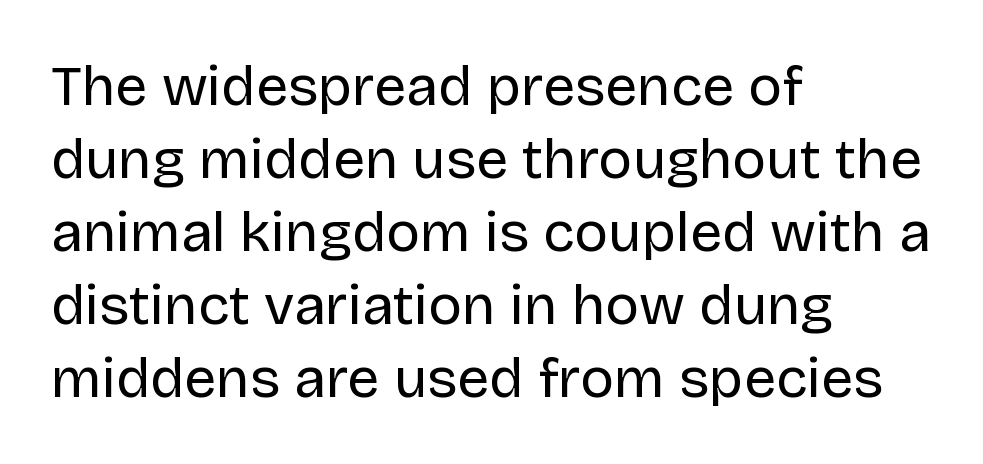
Typeset ragged right — the left edge is the straight one. Stem width sits at or under what a default text font uses. This rendering leaves character spacing at its baseline value. Varying glyph widths throughout — classic text-font behaviour. No word sits above an underline. Tall strokes in this sample are plumb rather than angled.
